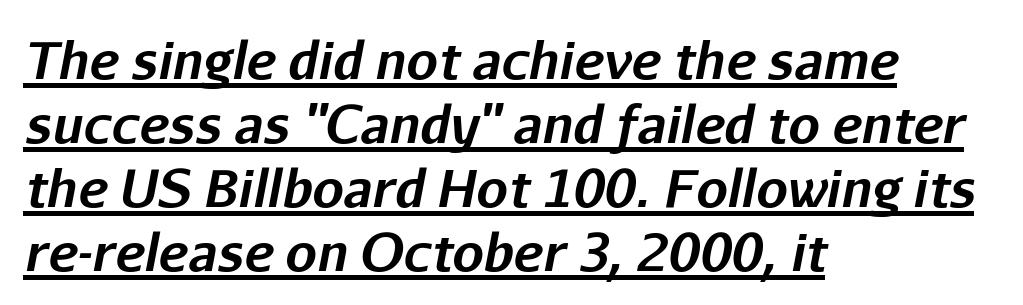
The image shows 50 px bold type, italic (leaning right); set left-aligned, normal line spacing (1.28x), normal letter spacing, underlined; low stroke contrast and a medium x-height.
